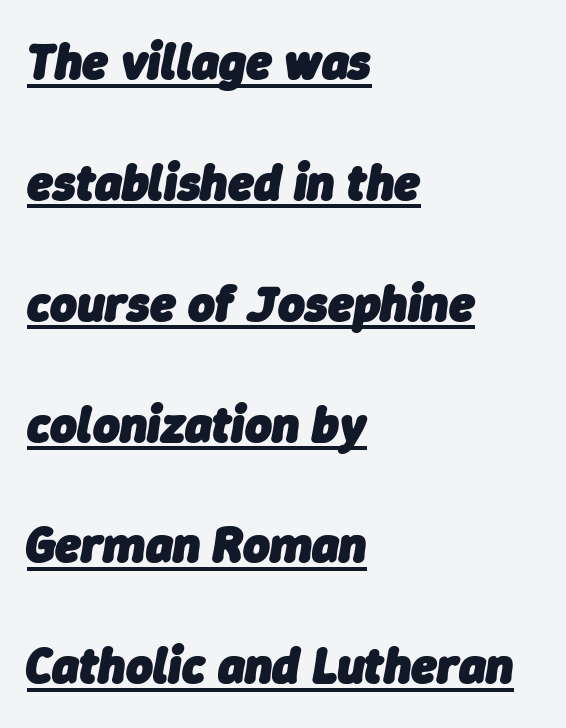
The image shows 51 px heavy type, italic (leaning right); set left-aligned, loose line spacing (2.37x), normal letter spacing, underlined; low stroke contrast and a medium x-height.
